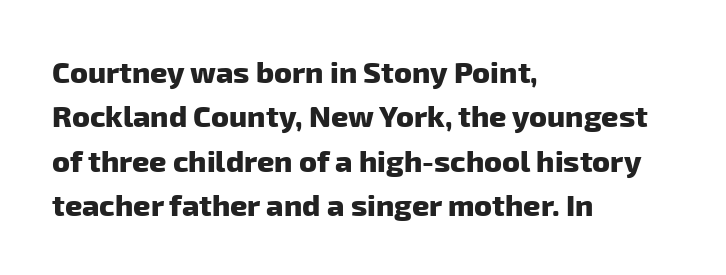
{"serif": "no", "bold": "yes", "weight": "heavy", "width": "normal", "stroke_contrast": "low", "x_height": "medium", "monospaced": "no", "underline": "no", "align": "left", "line_spacing": "normal", "line_spacing_ratio": 1.48, "letter_spacing": "normal", "letter_spacing_em": 0.0, "glyph_px": 30}
